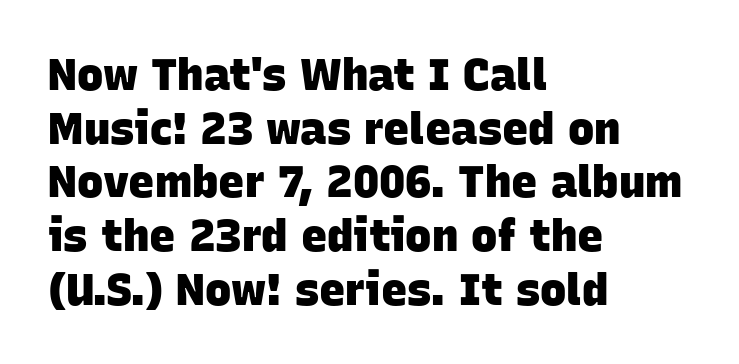
Is this a fixed-width face? No — the glyphs have proportional, varying widths. Decoration check: the copy has no underline. Line beginnings align vertically; line endings do not. Here the glyphs are tracked normally, forming tight word shapes. The designer went with a sans here, leaving each stem footless. Heavy-handed strokes throughout: this text is bold.
